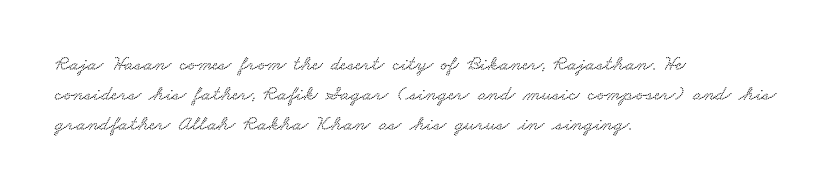
Nobody touched the tracking dial on this one. If you drew a ruler down the left edge, every line would touch it. Quick note: interline space is typical. A clean baseline with only descenders dipping below it.
